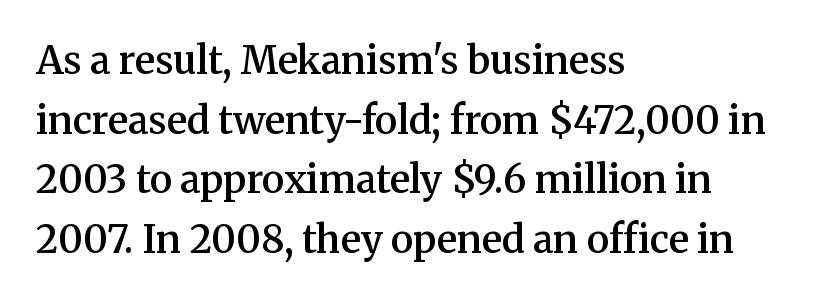
Q: Is the text bold? A: Semi-bold.
Q: Is the text italic (slanted)? A: No, it is upright.
Q: Is the typeface a serif or a sans-serif typeface? A: Serif.
Q: Is the text underlined? A: No.
Q: How is the paragraph aligned? A: Left-aligned.
Q: Is the spacing between letters normal or unusually wide? A: Normal.
Q: Is the spacing between lines tight, normal or loose? A: Normal.
Q: Width (condensed, normal, or wide)? A: Normal.
Q: Stroke contrast? A: Medium.
Q: x-height? A: Medium.
Q: Monospaced? A: No.
